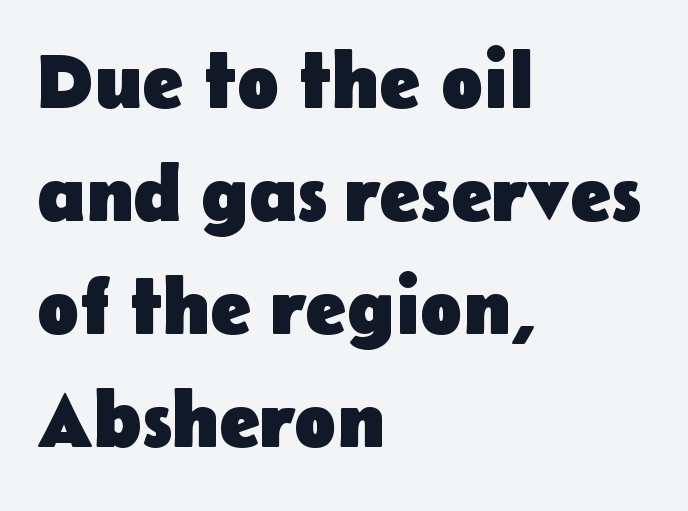
{"serif": "no", "italic": "no", "bold": "yes", "weight": "heavy", "width": "normal", "stroke_contrast": "low", "x_height": "medium", "monospaced": "no", "underline": "no", "align": "left", "line_spacing": "normal", "line_spacing_ratio": 1.45, "letter_spacing": "normal", "letter_spacing_em": 0.0, "glyph_px": 78}
